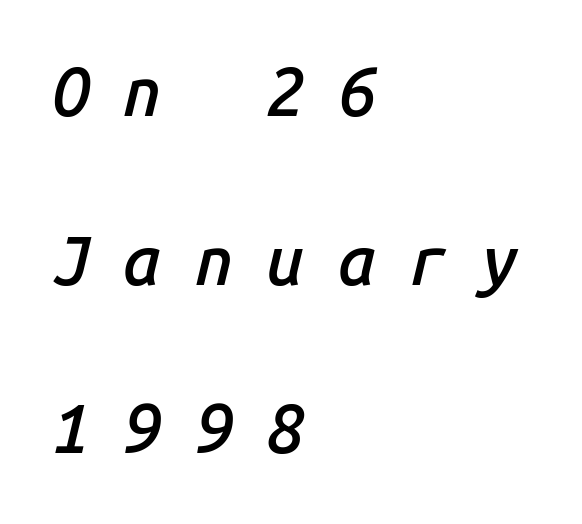
One-word summary of the alignment: left. The letters march in equal steps, a hallmark of fixed-pitch type. The passage shown leans; its letterforms are oblique. A somewhat darkened texture: the type is semibold rather than bold. Has an underline been added? It has not.
